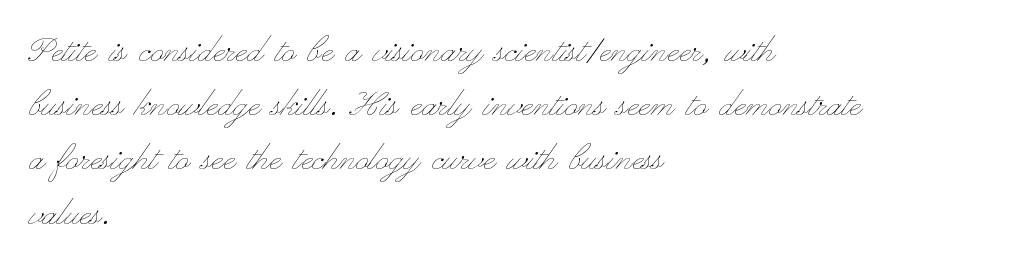
Q: Is the text bold? A: No.
Q: Is the text italic (slanted)? A: Yes.
Q: Is the text underlined? A: No.
Q: How is the paragraph aligned? A: Left-aligned.
Q: Is the spacing between letters normal or unusually wide? A: Normal.
Q: Is the spacing between lines tight, normal or loose? A: Normal.
Q: Width (condensed, normal, or wide)? A: Wide.
Q: Stroke contrast? A: Low.
Q: x-height? A: Small.
Q: Monospaced? A: No.
